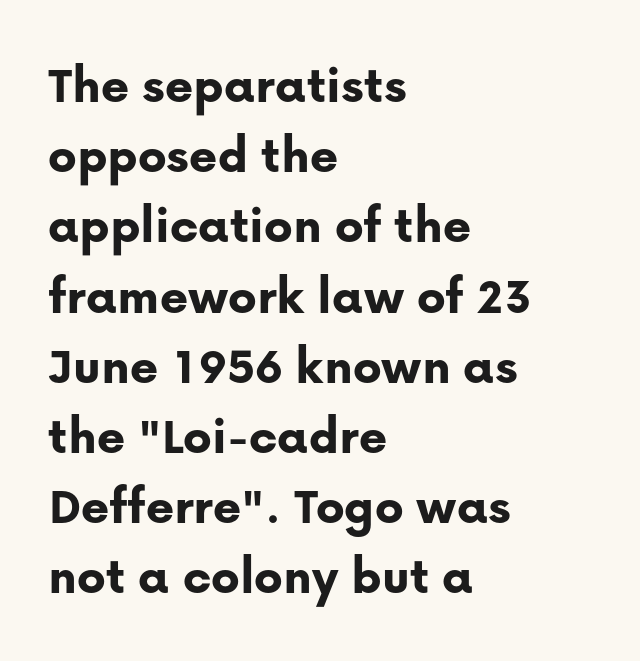
{"serif": "no", "italic": "no", "bold": "yes", "weight": "bold", "width": "normal", "stroke_contrast": "low", "x_height": "medium", "monospaced": "no", "underline": "no", "align": "left", "line_spacing": "normal", "line_spacing_ratio": 1.3, "letter_spacing": "normal", "letter_spacing_em": 0.0, "glyph_px": 54}
